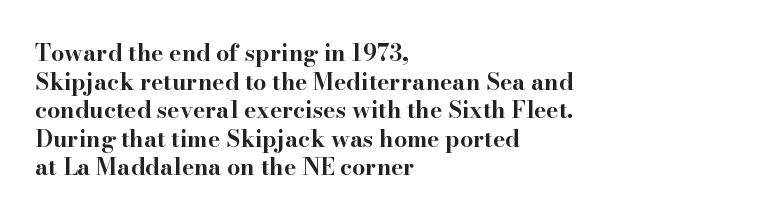
{"italic": "no", "bold": "yes", "underline": "no", "align": "left", "line_spacing_ratio": 1.24, "letter_spacing": "normal", "letter_spacing_em": 0.0, "glyph_px": 23}
